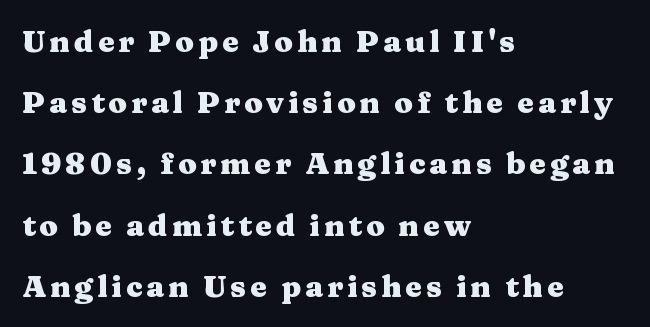
{"serif": "yes", "italic": "no", "bold": "yes", "weight": "heavy", "width": "wide", "stroke_contrast": "medium", "x_height": "medium", "monospaced": "no", "underline": "no", "align": "left", "line_spacing": "loose", "line_spacing_ratio": 2.04, "glyph_px": 30}
